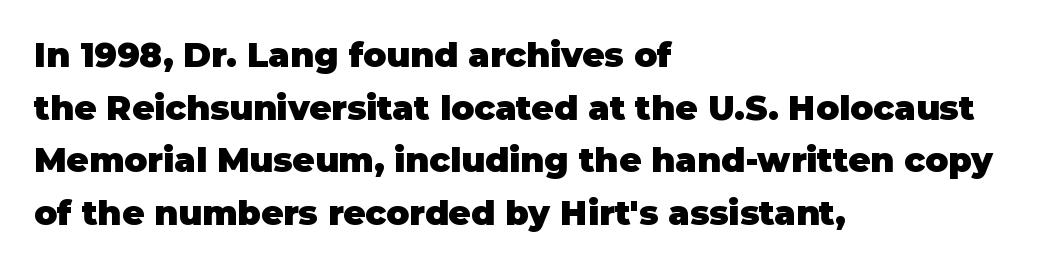
The passage is arranged the way most books set body copy — flush left. Typographically, this falls in the sans-serif category. Quick note: interline space is typical. Is this a fixed-width face? No — the glyphs have proportional, varying widths. The line texture is even and compact thanks to regular tracking. Quick note: underline off.
